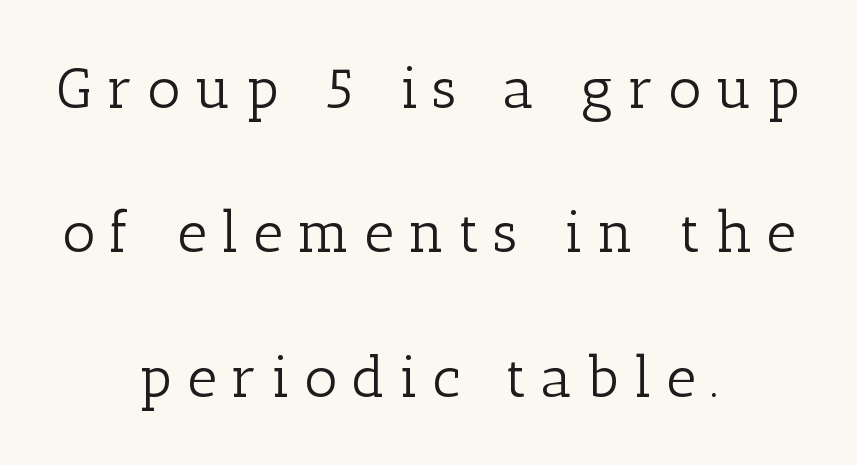
{"serif": "yes", "italic": "no", "bold": "no", "weight": "light", "width": "normal", "stroke_contrast": "low", "x_height": "medium", "monospaced": "no", "underline": "no", "align": "center", "line_spacing": "loose", "line_spacing_ratio": 2.49, "letter_spacing": "wide", "letter_spacing_em": 0.25, "glyph_px": 58}
